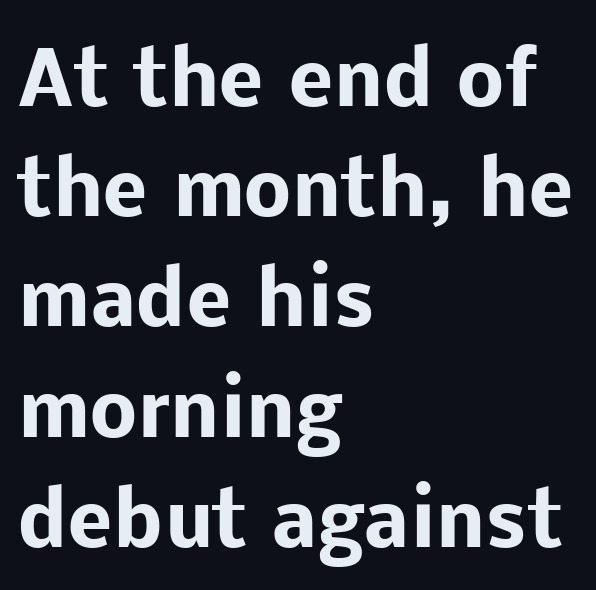
Baseline-to-baseline distance is the conventional proportion of letter height. The passage shown is typed in a proportional face where columns would drift. Is the type bold? Yes — the strokes are clearly thick and heavy. Leftover space on each line is placed entirely after the last word. Font category for this specimen: sans-serif. Students, note that the glyphs here touch the page at normal intervals.
